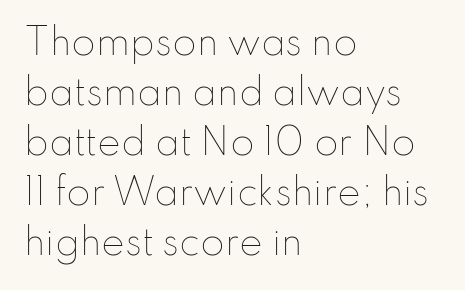
The gap between lines stays unmarked. Is the stroke heavy? The answer is a plain regular-or-lighter. Each line starts at the same left margin while the right side varies. In terms of leading, this rendering sits right in the middle. A roman cut, with each character standing at attention. These lines are rendered in a variable-pitch font.
